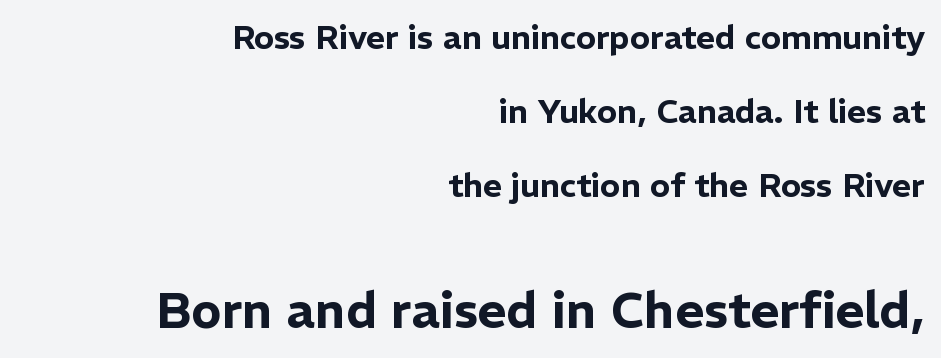
Q: Is the text italic (slanted)? A: No, it is upright.
Q: Is the typeface a serif or a sans-serif typeface? A: Sans-serif.
Q: Is the text underlined? A: No.
Q: How is the paragraph aligned? A: Right-aligned.
Q: Is the spacing between letters normal or unusually wide? A: Normal.
Q: Is the spacing between lines tight, normal or loose? A: Loose.
Q: Which block of text is set in a larger size, the first (top) or the second (bottom)? A: The second (bottom) one.
Q: Width (condensed, normal, or wide)? A: Normal.
Q: Stroke contrast? A: Low.
Q: x-height? A: Medium.
Q: Monospaced? A: No.
